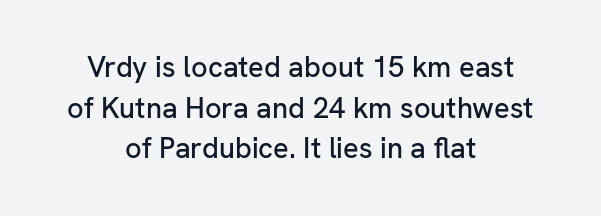
The image shows 29 px sans-serif type, upright; set centered, normal line spacing (1.4x), normal letter spacing, not underlined; low stroke contrast and a medium x-height.
